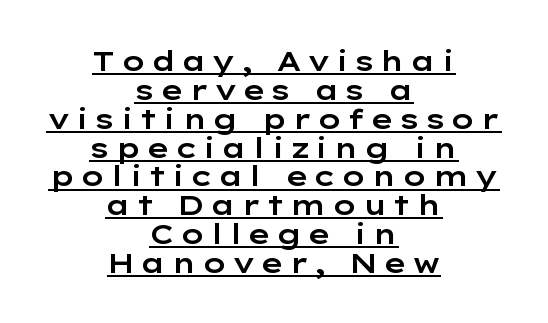
{"serif": "no", "italic": "no", "width": "wide", "stroke_contrast": "low", "x_height": "medium", "monospaced": "no", "underline": "yes", "align": "center", "line_spacing": "tight", "line_spacing_ratio": 1.03, "glyph_px": 28}
